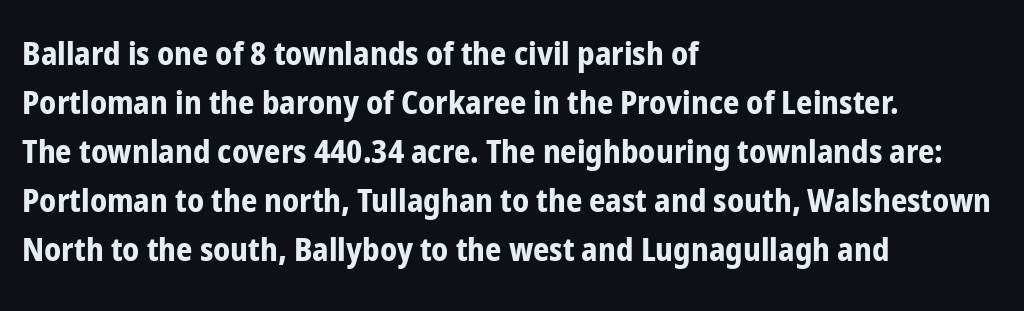
The image shows 32 px bold, condensed sans-serif type, upright; set left-aligned, normal line spacing (1.53x), normal letter spacing, not underlined; low stroke contrast and a medium x-height.
